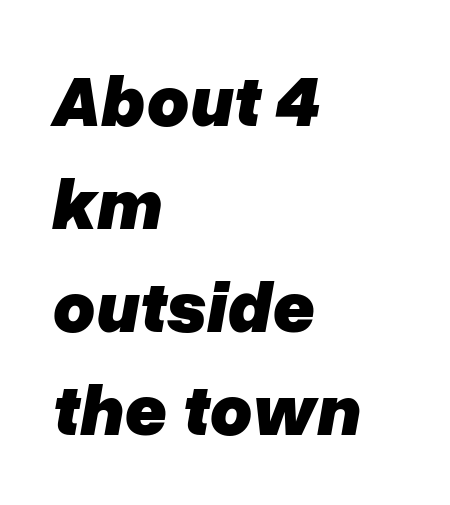
Q: Is the text bold? A: Yes.
Q: Is the text italic (slanted)? A: Yes, it leans right by about 10 degrees.
Q: Is the text underlined? A: No.
Q: How is the paragraph aligned? A: Left-aligned.
Q: Is the spacing between letters normal or unusually wide? A: Normal.
Q: Is the spacing between lines tight, normal or loose? A: Normal.
Q: Width (condensed, normal, or wide)? A: Normal.
Q: Stroke contrast? A: Low.
Q: x-height? A: Medium.
Q: Monospaced? A: No.
